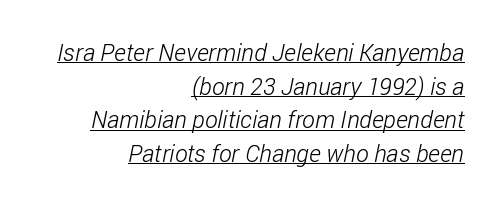
The image shows 24 px text type; set right-aligned, normal line spacing (1.4x), normal letter spacing, underlined.
